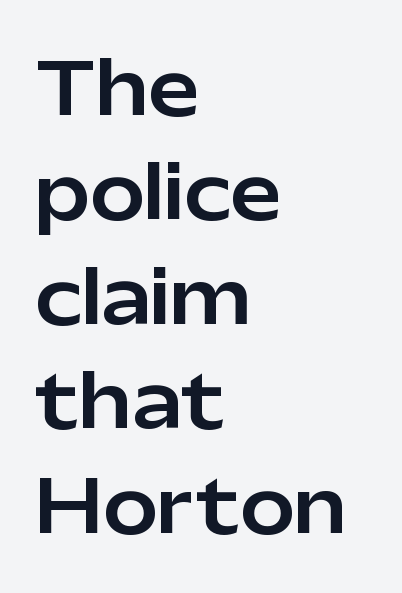
The image shows 73 px sans-serif type, upright; set left-aligned, normal line spacing (1.43x), normal letter spacing, not underlined; low stroke contrast and a medium x-height.
